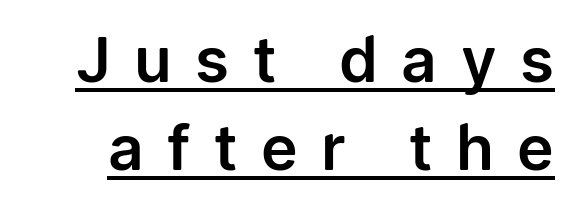
The image shows 62 px sans-serif type, upright; set normal line spacing (1.42x), unusually wide letter spacing (+0.38 em), underlined; low stroke contrast and a medium x-height.
